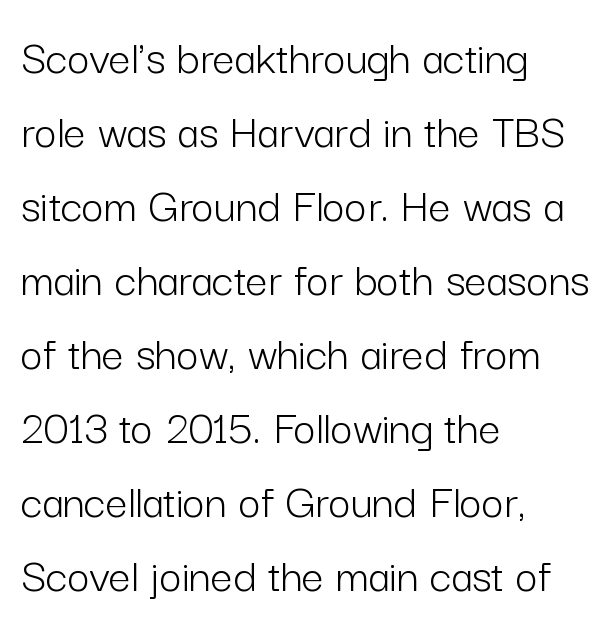
{"serif": "no", "italic": "no", "bold": "no", "weight": "light", "width": "normal", "stroke_contrast": "low", "x_height": "medium", "monospaced": "no", "underline": "no", "align": "left", "line_spacing": "normal", "line_spacing_ratio": 1.51, "letter_spacing": "normal", "letter_spacing_em": 0.0, "glyph_px": 49}
